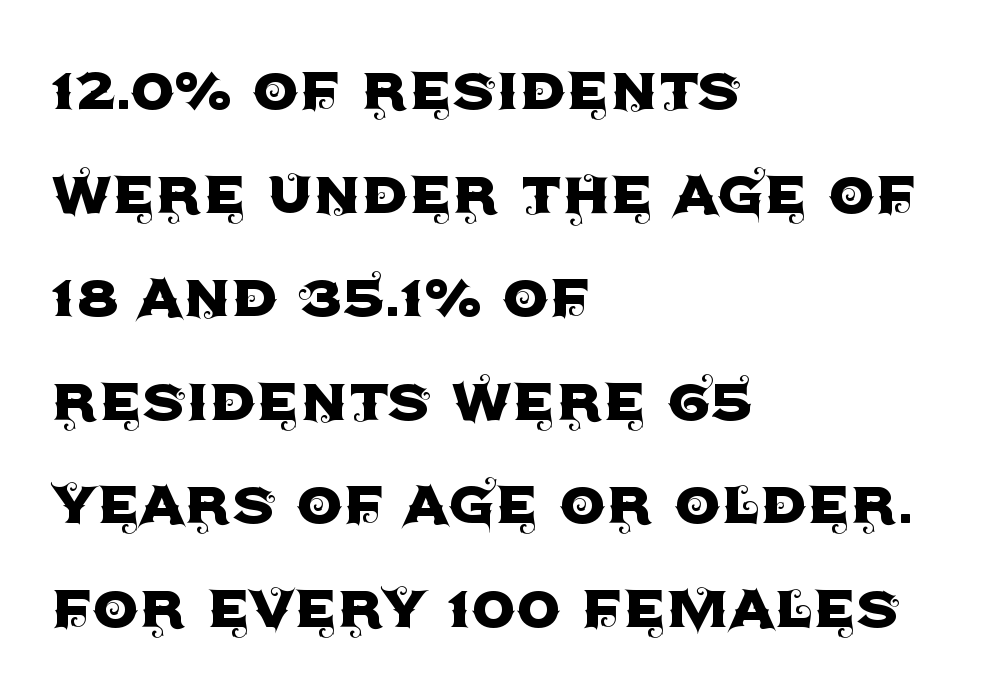
The image shows 74 px sans-serif type, upright; set left-aligned, normal line spacing (1.4x), normal letter spacing, not underlined; a large x-height.
